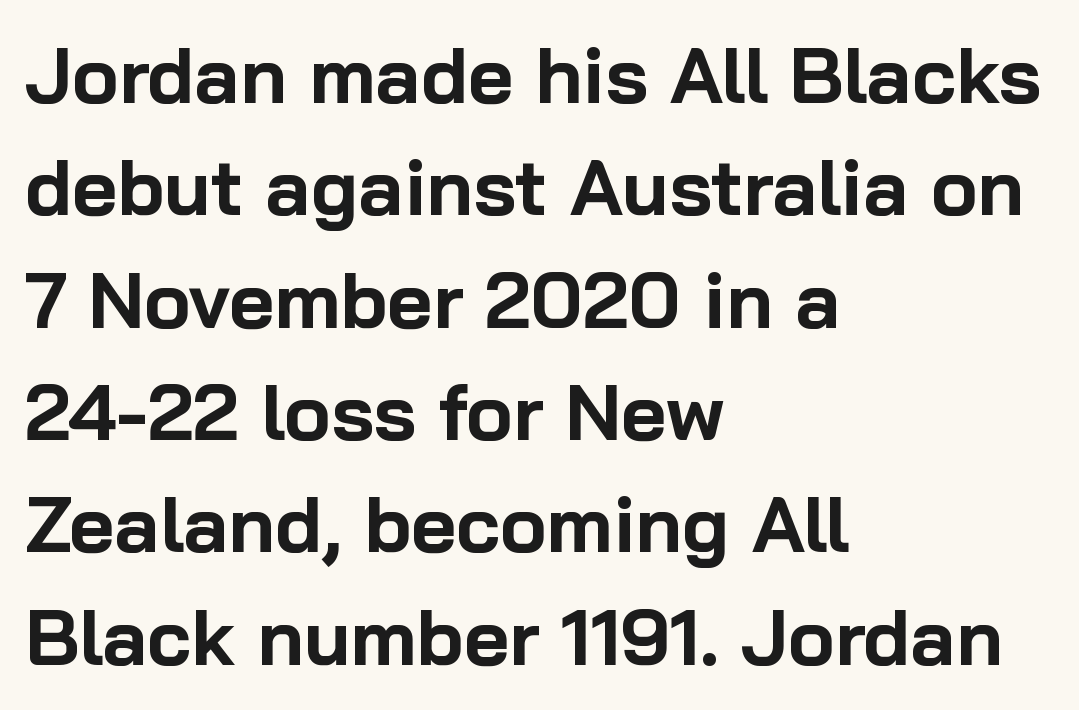
Q: Is the text bold? A: Yes.
Q: Is the text italic (slanted)? A: No, it is upright.
Q: Is the typeface a serif or a sans-serif typeface? A: Sans-serif.
Q: Is the text underlined? A: No.
Q: How is the paragraph aligned? A: Left-aligned.
Q: Is the spacing between letters normal or unusually wide? A: Normal.
Q: Is the spacing between lines tight, normal or loose? A: Normal.
Q: Width (condensed, normal, or wide)? A: Normal.
Q: Stroke contrast? A: Low.
Q: x-height? A: Medium.
Q: Monospaced? A: No.
